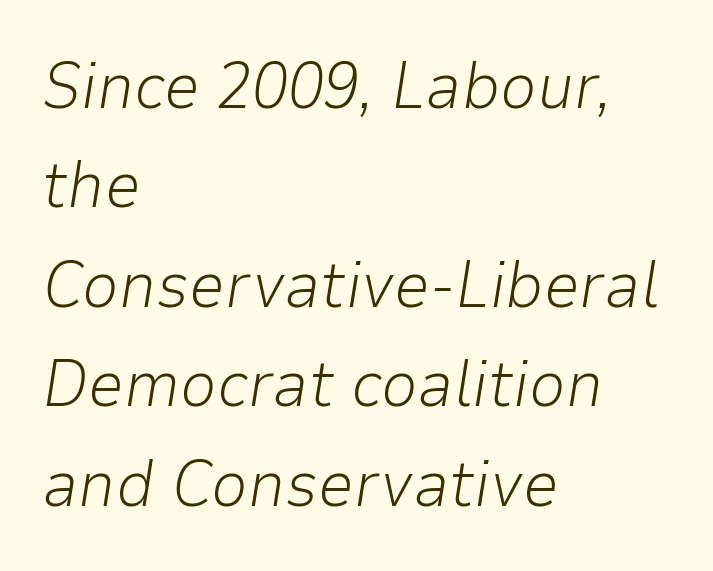
A typesetter would call this leading conventional body-copy spacing. You can tell it's italic because the verticals aren't actually vertical. Think of a printed novel: that variable character pitch is what you see here. The characters are drawn with everyday or finer stroke widths. Characters follow at the spacing the type designer built in. Descender tails drop into unmarked territory.
